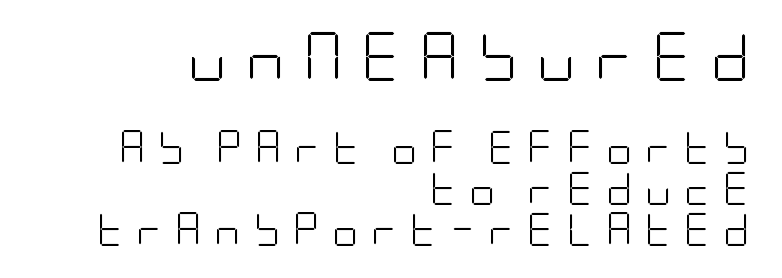
Q: Is the text bold? A: No.
Q: Is the text italic (slanted)? A: No, it is upright.
Q: Is the typeface a serif or a sans-serif typeface? A: Sans-serif.
Q: Is the text underlined? A: No.
Q: How is the paragraph aligned? A: Right-aligned.
Q: Is the spacing between letters normal or unusually wide? A: Unusually wide.
Q: Which block of text is set in a larger size, the first (top) or the second (bottom)? A: The first (top) one.
Q: Width (condensed, normal, or wide)? A: Condensed.
Q: Stroke contrast? A: Low.
Q: x-height? A: Large.
